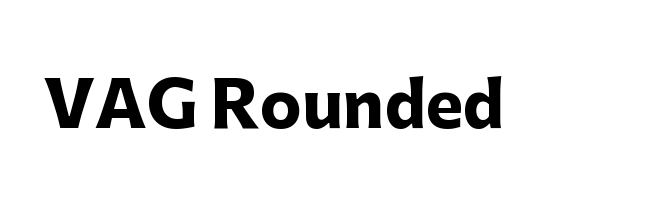
The image shows 63 px heavy sans-serif type, upright; set normal letter spacing, not underlined; low stroke contrast and a medium x-height.
